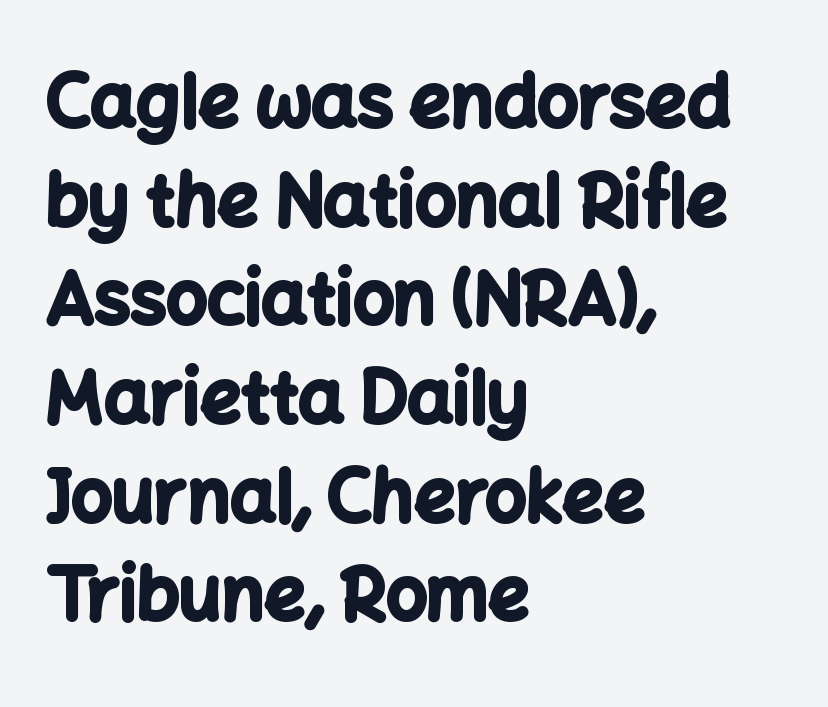
The image shows 72 px bold sans-serif type, upright; set left-aligned, normal line spacing (1.37x), normal letter spacing, not underlined; low stroke contrast and a medium x-height.
